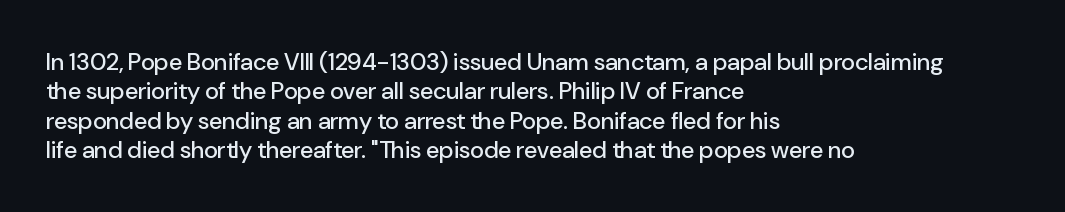
Q: Is the text italic (slanted)? A: No, it is upright.
Q: Is the text underlined? A: No.
Q: How is the paragraph aligned? A: Left-aligned.
Q: Is the spacing between letters normal or unusually wide? A: Normal.
